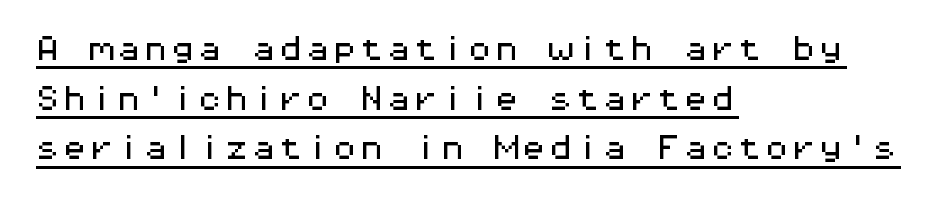
The image shows 27 px text type, upright; set left-aligned, line spacing 1.84x, normal letter spacing, underlined.
